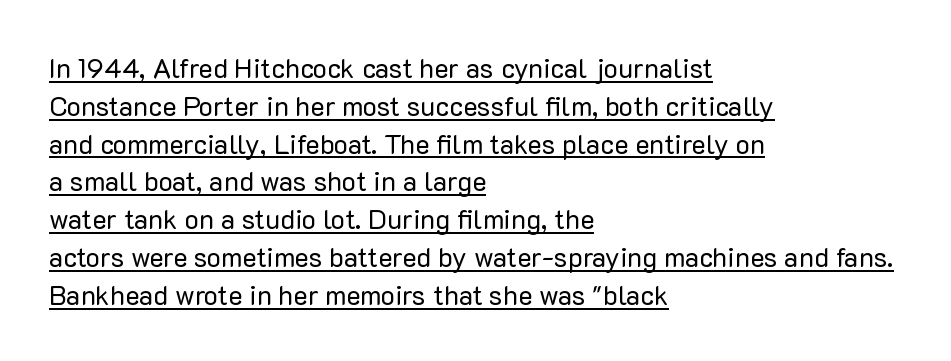
The image shows 27 px text type, upright; set left-aligned, normal line spacing (1.4x), normal letter spacing, underlined.
